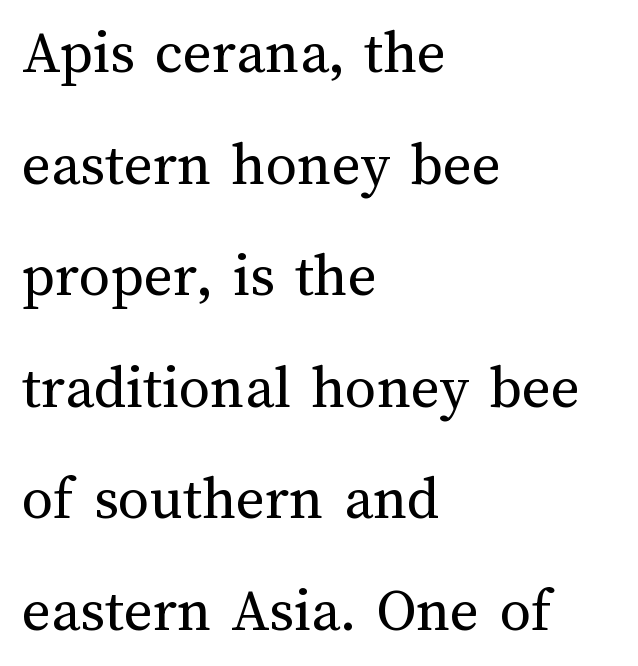
Is the letter spacing exaggerated? No — it looks like the ordinary default. Descenders are the only things crossing below the line. Posture: upright roman. Note the varied advance widths — an 'i' is clearly narrower than an 'm'.
